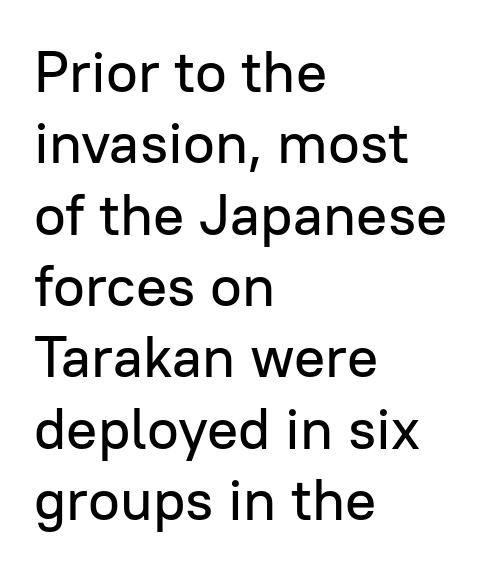
Q: Is the text italic (slanted)? A: No, it is upright.
Q: Is the typeface a serif or a sans-serif typeface? A: Sans-serif.
Q: Is the text underlined? A: No.
Q: How is the paragraph aligned? A: Left-aligned.
Q: Is the spacing between letters normal or unusually wide? A: Normal.
Q: Width (condensed, normal, or wide)? A: Normal.
Q: Stroke contrast? A: Low.
Q: x-height? A: Medium.
Q: Monospaced? A: No.
